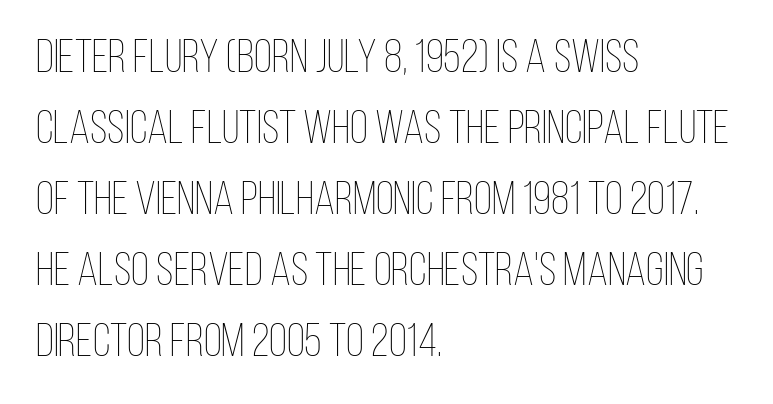
{"italic": "no", "bold": "no", "weight": "thin", "width": "condensed", "stroke_contrast": "low", "x_height": "large", "monospaced": "no", "underline": "no", "align": "left", "line_spacing": "normal", "line_spacing_ratio": 1.51, "letter_spacing": "normal", "letter_spacing_em": 0.0, "glyph_px": 47}
